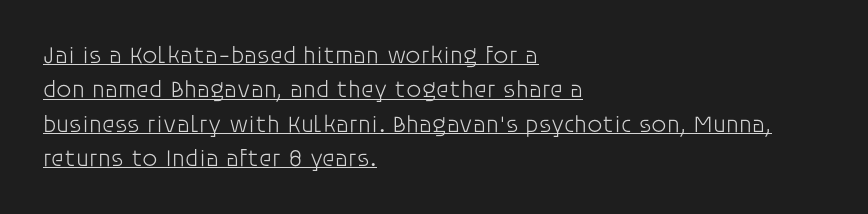
{"italic": "no", "bold": "no", "underline": "yes", "align": "left", "line_spacing": "normal", "line_spacing_ratio": 1.43, "letter_spacing": "normal", "letter_spacing_em": 0.0, "glyph_px": 24}
